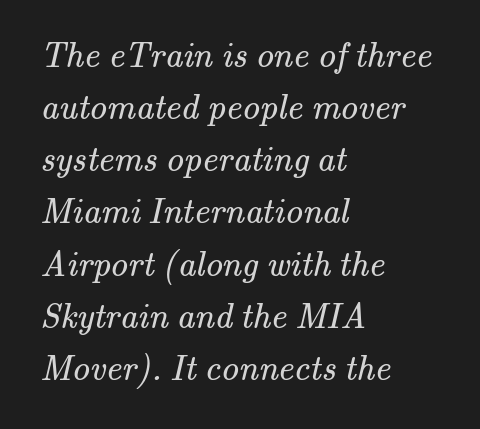
The letters carry serifs — small finishing strokes at the ends of their stems. Heaviness? Minimal to ordinary, like unemphasized prose. These lines are rendered in a variable-pitch font. Leftover space on each line is placed entirely after the last word.
